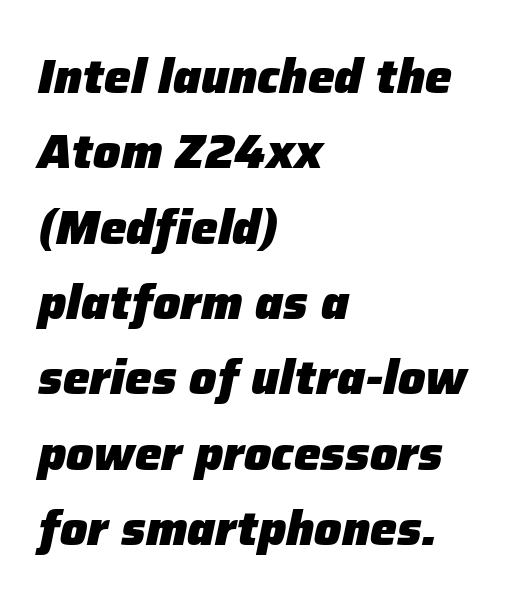
Q: Is the text bold? A: Yes.
Q: Is the text italic (slanted)? A: Yes, it leans right by about 12 degrees.
Q: Is the text underlined? A: No.
Q: How is the paragraph aligned? A: Left-aligned.
Q: Is the spacing between letters normal or unusually wide? A: Normal.
Q: Is the spacing between lines tight, normal or loose? A: Normal.
Q: Width (condensed, normal, or wide)? A: Normal.
Q: Stroke contrast? A: Low.
Q: x-height? A: Medium.
Q: Monospaced? A: No.
